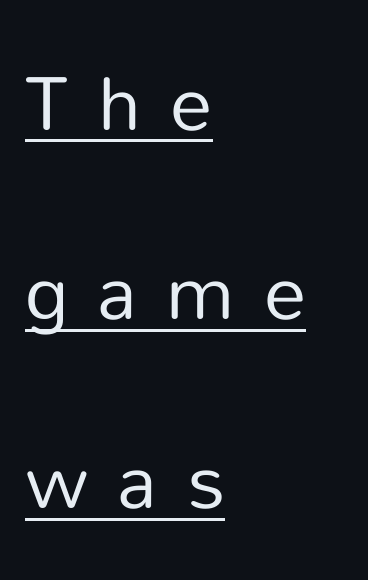
{"serif": "no", "italic": "no", "bold": "no", "weight": "regular", "width": "normal", "stroke_contrast": "low", "x_height": "medium", "monospaced": "no", "underline": "yes", "align": "left", "line_spacing": "loose", "line_spacing_ratio": 2.49, "letter_spacing": "wide", "letter_spacing_em": 0.39, "glyph_px": 76}
